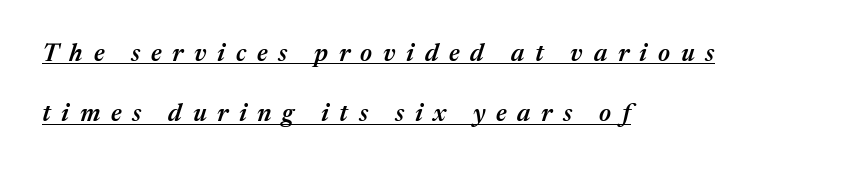
Baseline-to-baseline distance is far greater than the letter height. What stands out about the letter spacing? Its width — letters are far apart. Horizontally, the lines are justified to the leading edge only. The specimen includes a rule beneath the text block's lines. Caption: semibold face, moderately heavy strokes. Notice how the stems are inclined rather than vertical — that's the hallmark of italics.
